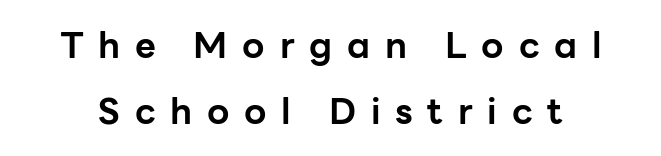
Q: Is the text bold? A: Yes.
Q: Is the text italic (slanted)? A: No, it is upright.
Q: Is the typeface a serif or a sans-serif typeface? A: Sans-serif.
Q: Is the text underlined? A: No.
Q: Is the spacing between letters normal or unusually wide? A: Unusually wide.
Q: Width (condensed, normal, or wide)? A: Normal.
Q: Stroke contrast? A: Low.
Q: x-height? A: Medium.
Q: Monospaced? A: No.
